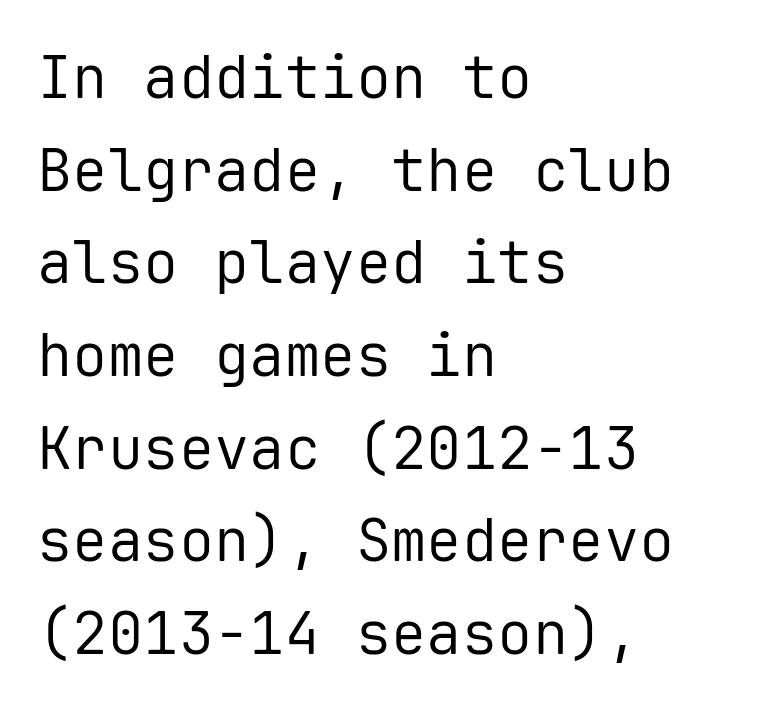
The image shows 59 px regular-weight sans-serif type, upright, monospaced; set left-aligned, normal line spacing (1.57x), normal letter spacing, not underlined; low stroke contrast and a medium x-height.
